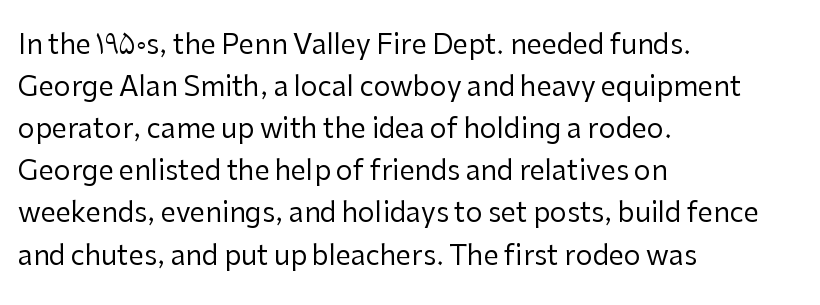
Q: Is the text bold? A: No.
Q: Is the text italic (slanted)? A: No, it is upright.
Q: Is the text underlined? A: No.
Q: How is the paragraph aligned? A: Left-aligned.
Q: Is the spacing between letters normal or unusually wide? A: Normal.
Q: Is the spacing between lines tight, normal or loose? A: Normal.
